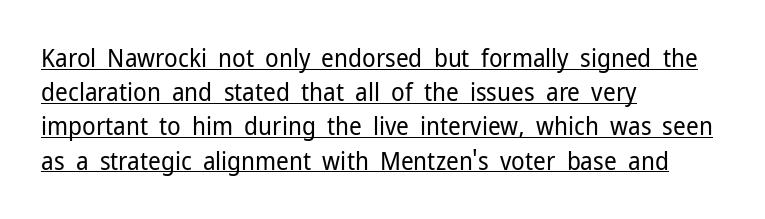
{"italic": "no", "bold": "no", "underline": "yes", "align": "left", "line_spacing": "normal", "line_spacing_ratio": 1.37, "letter_spacing": "normal", "letter_spacing_em": 0.0, "glyph_px": 25}
